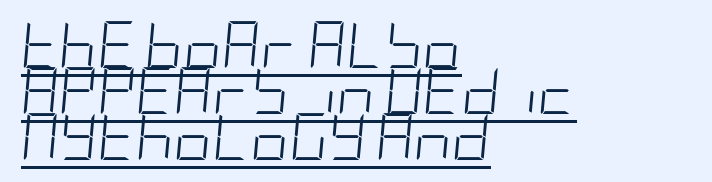
Q: Is the text bold? A: No.
Q: Is the text italic (slanted)? A: Yes, it leans right by about 5 degrees.
Q: Is the text underlined? A: Yes.
Q: How is the paragraph aligned? A: Left-aligned.
Q: Is the spacing between letters normal or unusually wide? A: Normal.
Q: Is the spacing between lines tight, normal or loose? A: Tight.
Q: Width (condensed, normal, or wide)? A: Condensed.
Q: Stroke contrast? A: Low.
Q: x-height? A: Large.
